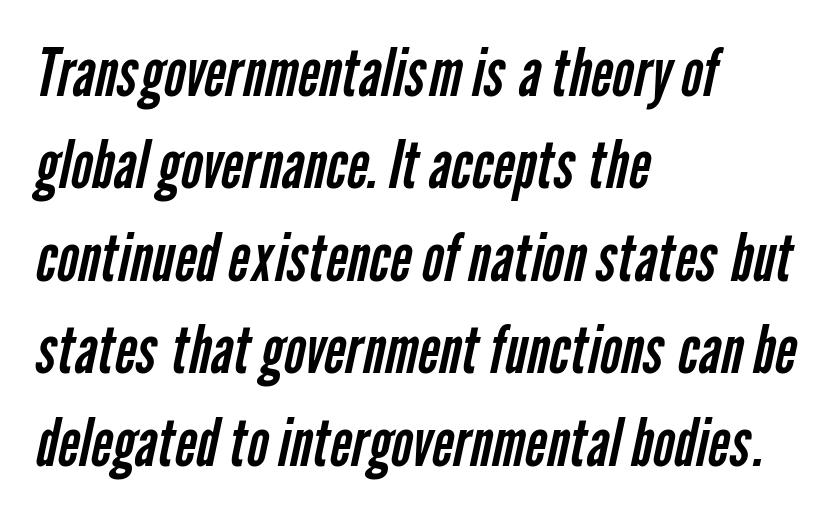
This block has exactly the height ordinary leading produces. Plain, unruled lines of type. Is this a sans? Yes — the strokes have no serifs. Left-aligned paragraph, ragged on the right.
